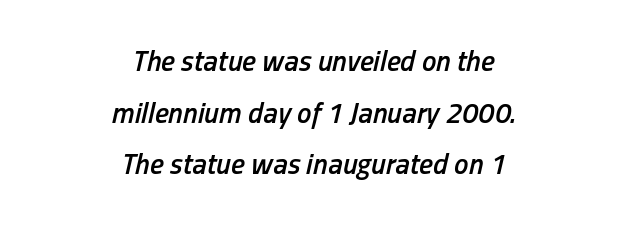
The image shows 29 px semibold, condensed type, italic (leaning right); set centered, line spacing 1.78x, normal letter spacing, not underlined; low stroke contrast and a medium x-height.
